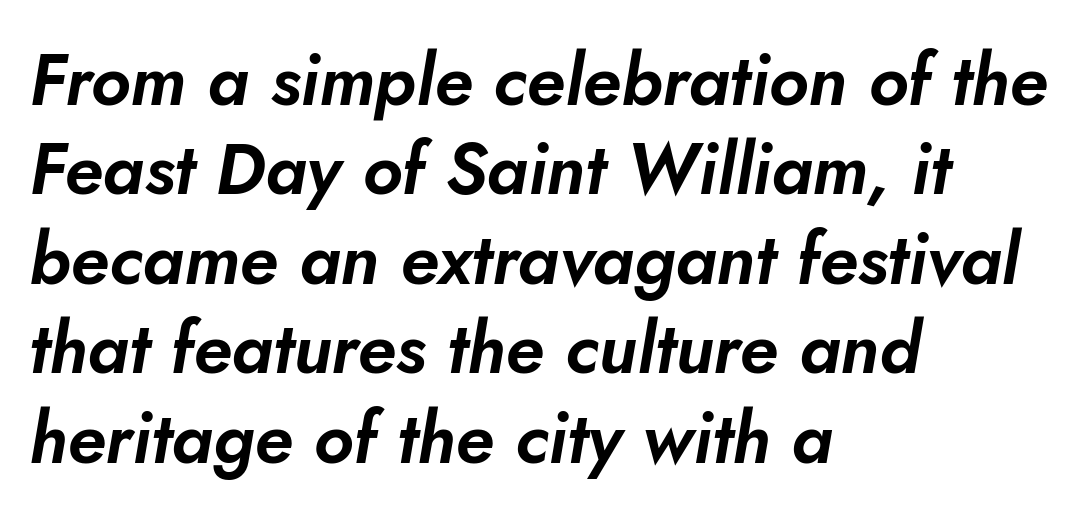
Short and long lines alike share a common starting point at left. Letter spacing: default. Character widths vary here, with narrow letters taking less room than wide ones. The string is rendered with underlining switched off.
